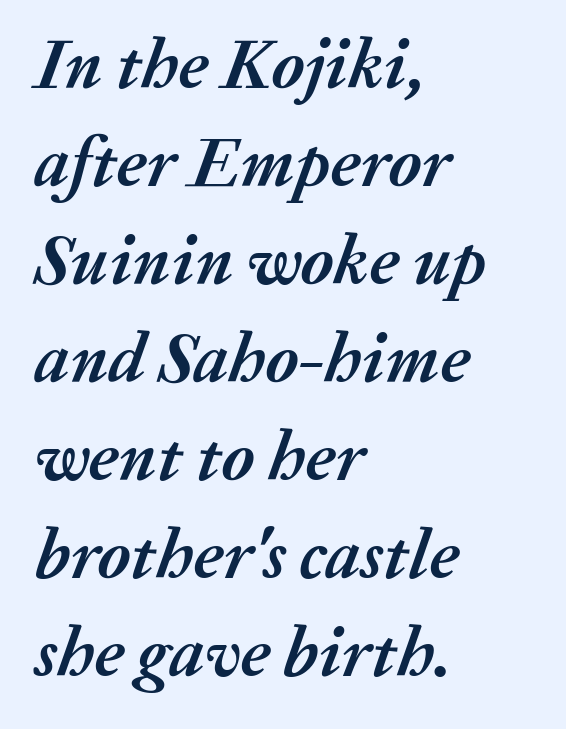
The string is rendered with underlining switched off. Slanted lettering throughout. Bold? Absolutely — the strokes are thick and heavy. Vertically, the passage feels balanced, rows spaced as you'd expect. Teacher's note: observe the even left margin — that is flush-left alignment.
